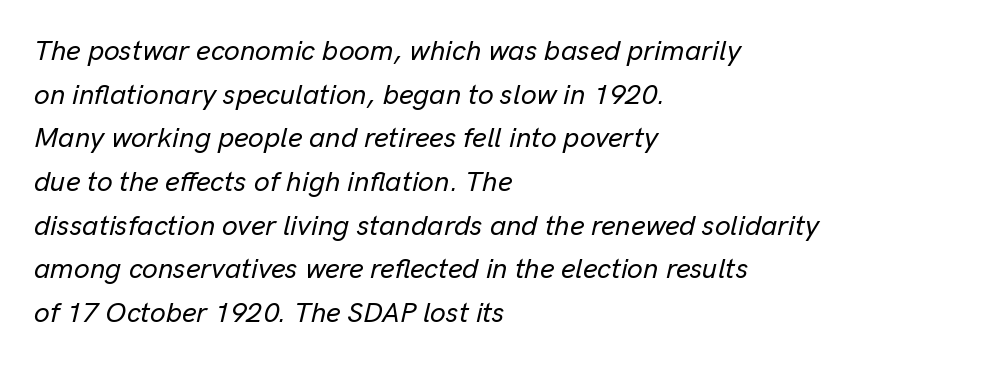
Character widths vary here, with narrow letters taking less room than wide ones. Would a proofreader flag this as italicized? Yes. This sample uses plain, unmodified letter spacing. The space between consecutive lines is moderate. The gap between lines stays unmarked.
